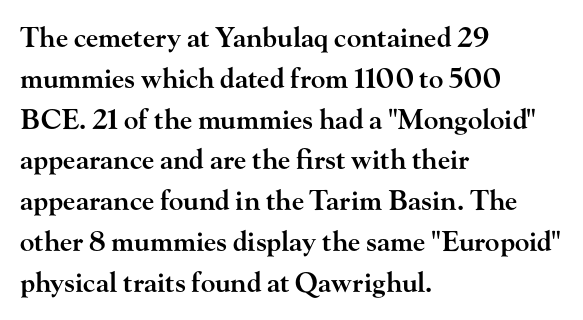
Q: Is the text bold? A: Semi-bold.
Q: Is the text italic (slanted)? A: No, it is upright.
Q: Is the text underlined? A: No.
Q: How is the paragraph aligned? A: Left-aligned.
Q: Is the spacing between letters normal or unusually wide? A: Normal.
Q: Is the spacing between lines tight, normal or loose? A: Normal.
